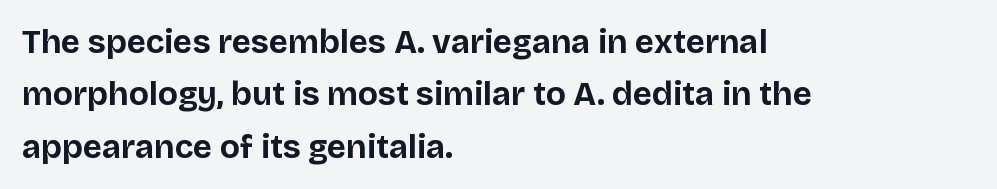
The image shows 33 px bold sans-serif type, upright; set left-aligned, normal line spacing (1.59x), normal letter spacing, not underlined; low stroke contrast and a large x-height.
